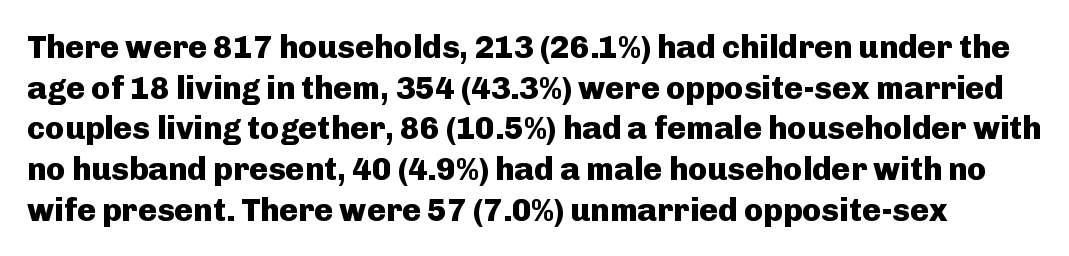
Every letter is thick-stroked: bold, no question. Each letter's strokes conclude bluntly, with no projecting serifs. You could not count columns in this text — the font is proportionally spaced. Honestly, there is no underline to notice here at all. Honestly, the letter spacing is just normal — you wouldn't notice it.
